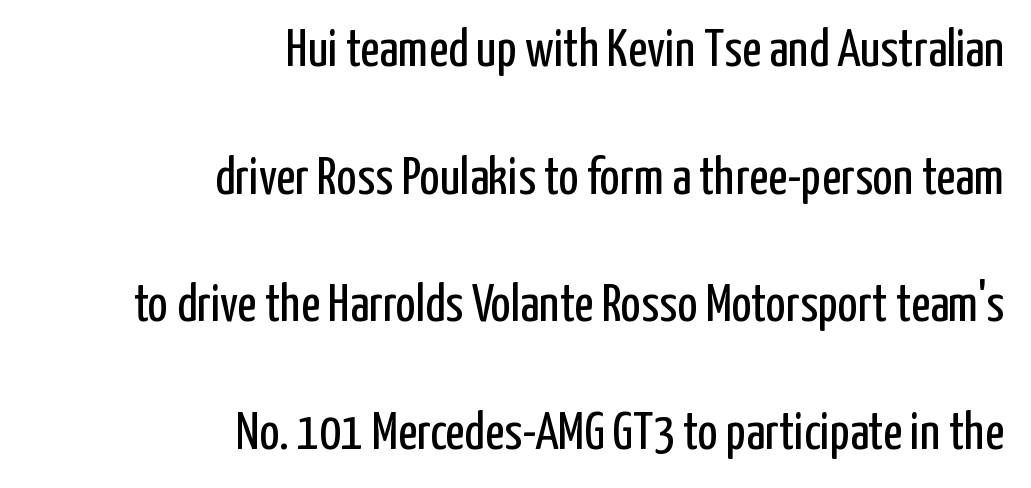
The image shows 53 px regular-weight, condensed sans-serif type, upright; set right-aligned, loose line spacing (2.41x), normal letter spacing, not underlined; low stroke contrast and a medium x-height.
